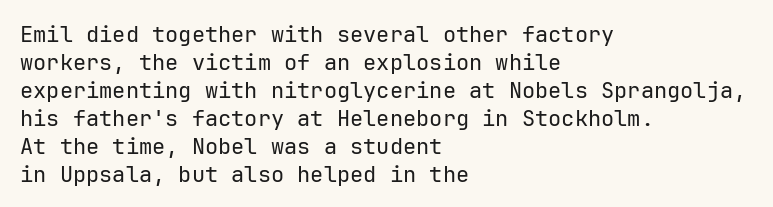
Q: Is the text bold? A: No.
Q: Is the text italic (slanted)? A: No, it is upright.
Q: Is the text underlined? A: No.
Q: How is the paragraph aligned? A: Left-aligned.
Q: Is the spacing between letters normal or unusually wide? A: Normal.
Q: Is the spacing between lines tight, normal or loose? A: Normal.
